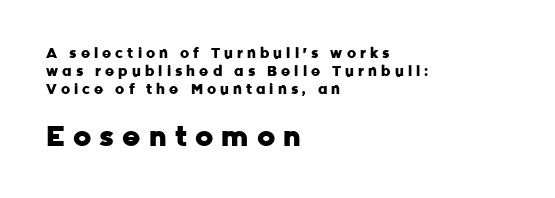
{"serif": "no", "italic": "no", "bold": "yes", "weight": "heavy", "width": "normal", "stroke_contrast": "low", "x_height": "medium", "monospaced": "no", "underline": "no", "align": "left", "line_spacing": "normal", "line_spacing_ratio": 1.3, "letter_spacing": "wide", "letter_spacing_em": 0.29, "larger_block": "second", "size_ratio": 2.0, "glyph_px": 28}
